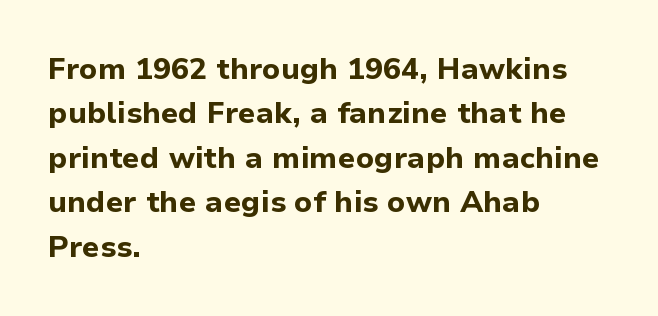
Q: Is the text bold? A: Yes.
Q: Is the text italic (slanted)? A: No, it is upright.
Q: Is the typeface a serif or a sans-serif typeface? A: Sans-serif.
Q: Is the text underlined? A: No.
Q: How is the paragraph aligned? A: Left-aligned.
Q: Is the spacing between letters normal or unusually wide? A: Normal.
Q: Is the spacing between lines tight, normal or loose? A: Normal.
Q: Width (condensed, normal, or wide)? A: Normal.
Q: Stroke contrast? A: Low.
Q: x-height? A: Medium.
Q: Monospaced? A: No.
